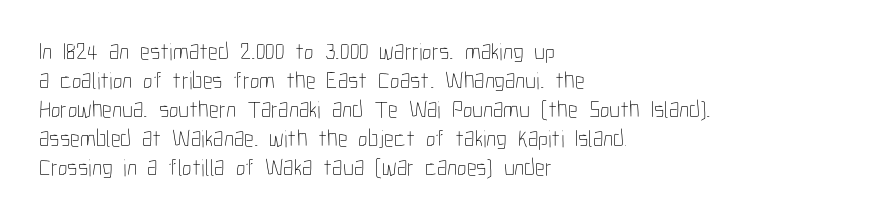
{"italic": "no", "bold": "no", "underline": "no", "align": "left", "line_spacing_ratio": 1.21, "letter_spacing": "normal", "letter_spacing_em": 0.0, "glyph_px": 24}
